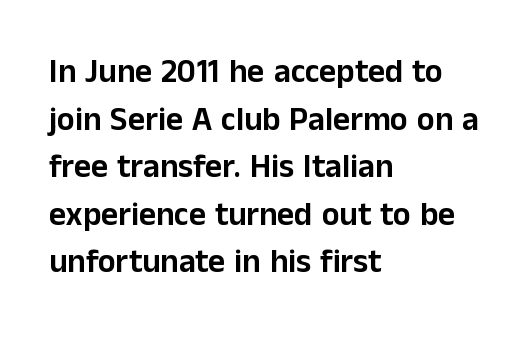
Q: Is the text italic (slanted)? A: No, it is upright.
Q: Is the typeface a serif or a sans-serif typeface? A: Sans-serif.
Q: Is the text underlined? A: No.
Q: How is the paragraph aligned? A: Left-aligned.
Q: Is the spacing between letters normal or unusually wide? A: Normal.
Q: Is the spacing between lines tight, normal or loose? A: Normal.
Q: Width (condensed, normal, or wide)? A: Normal.
Q: Stroke contrast? A: Low.
Q: x-height? A: Medium.
Q: Monospaced? A: No.
